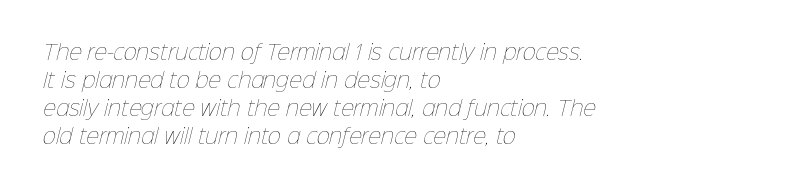
Compared with a centered layout, this one pins lines to the left instead. Tracking here is standard; glyphs follow each other at the usual distance. Nobody drew a line under any word here. Weight: regular or lighter. These lines sit exactly where default settings would place them.
